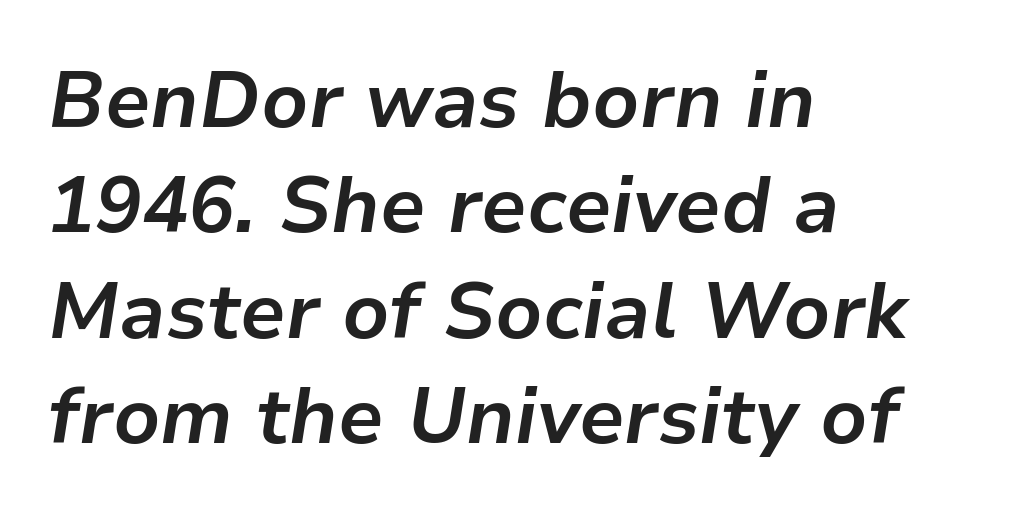
The image shows 78 px bold type, italic (leaning right); set left-aligned, normal line spacing (1.35x), normal letter spacing, not underlined; low stroke contrast and a medium x-height.
